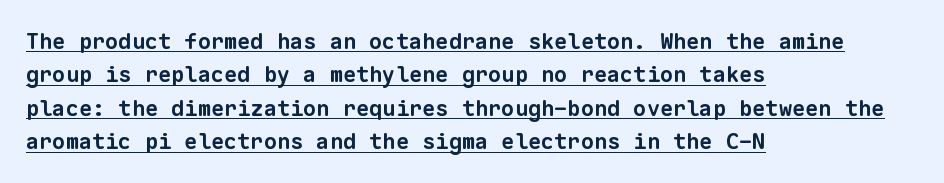
Q: Is the text bold? A: Yes.
Q: Is the text underlined? A: Yes.
Q: How is the paragraph aligned? A: Left-aligned.
Q: Is the spacing between letters normal or unusually wide? A: Normal.
Q: Is the spacing between lines tight, normal or loose? A: Normal.
